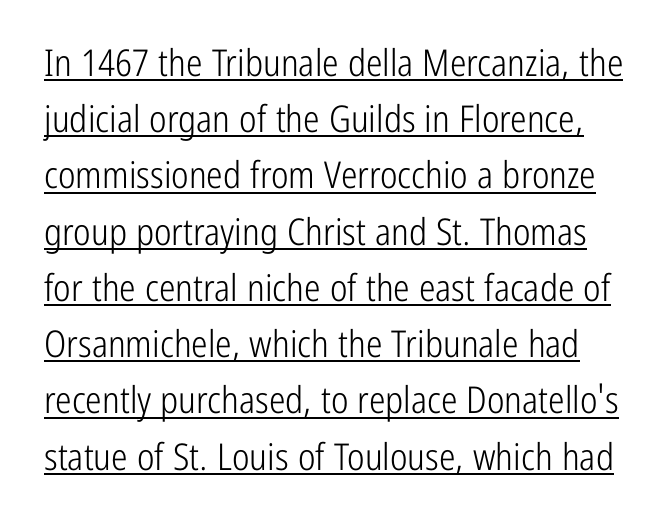
A quiet, ordinary-to-light weight characterises the typeface. Nothing sits at the stroke ends, so this counts as sans-serif. Is the letter spacing exaggerated? No — it looks like the ordinary default. Varying glyph widths throughout — classic text-font behaviour. What decoration does the sample have? An underline. Horizontal bands of white between lines are of average thickness.
